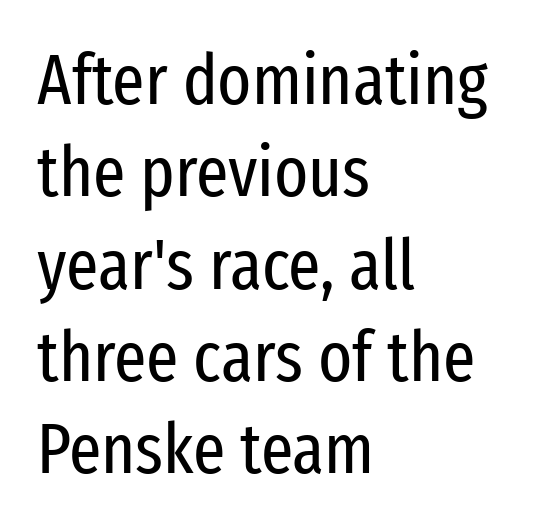
{"serif": "no", "italic": "no", "bold": "no", "weight": "regular", "width": "condensed", "stroke_contrast": "low", "x_height": "medium", "monospaced": "no", "underline": "no", "align": "left", "line_spacing": "normal", "line_spacing_ratio": 1.3, "letter_spacing": "normal", "letter_spacing_em": 0.0, "glyph_px": 71}
